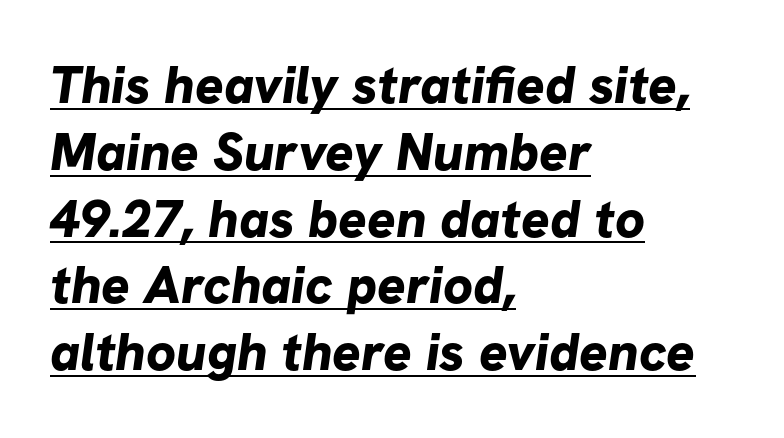
Q: Is the text bold? A: Yes.
Q: Is the typeface a serif or a sans-serif typeface? A: Sans-serif.
Q: Is the text underlined? A: Yes.
Q: How is the paragraph aligned? A: Left-aligned.
Q: Is the spacing between letters normal or unusually wide? A: Normal.
Q: Is the spacing between lines tight, normal or loose? A: Normal.
Q: Width (condensed, normal, or wide)? A: Normal.
Q: Stroke contrast? A: Low.
Q: x-height? A: Medium.
Q: Monospaced? A: No.
